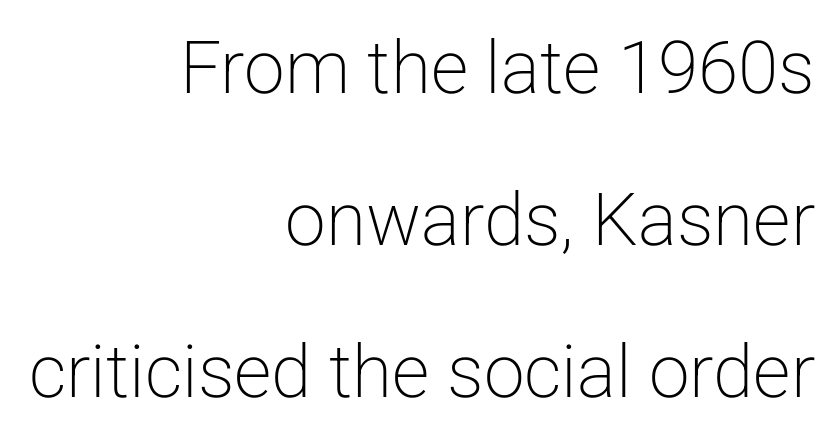
{"serif": "no", "italic": "no", "bold": "no", "weight": "light", "width": "normal", "stroke_contrast": "low", "x_height": "medium", "monospaced": "no", "underline": "no", "align": "right", "line_spacing": "loose", "line_spacing_ratio": 2.08, "letter_spacing": "normal", "letter_spacing_em": 0.0, "glyph_px": 73}
